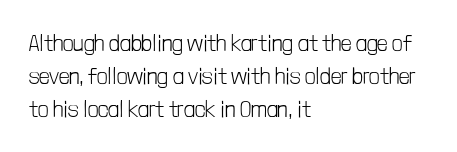
Q: Is the text bold? A: No.
Q: Is the text italic (slanted)? A: No, it is upright.
Q: Is the text underlined? A: No.
Q: How is the paragraph aligned? A: Left-aligned.
Q: Is the spacing between letters normal or unusually wide? A: Normal.
Q: Is the spacing between lines tight, normal or loose? A: Normal.
